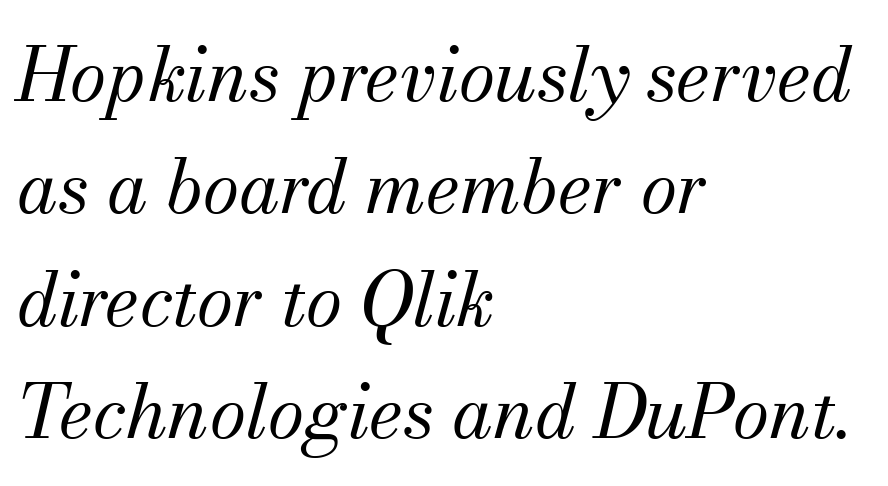
The foot of each line stays bare and open. Caption: standard tracking, unaltered. Yep, that's italic — everything's leaning. Typographically, this falls in the serif category. Note the varied advance widths — an 'i' is clearly narrower than an 'm'. Does the leading feel generous? No, just average.
